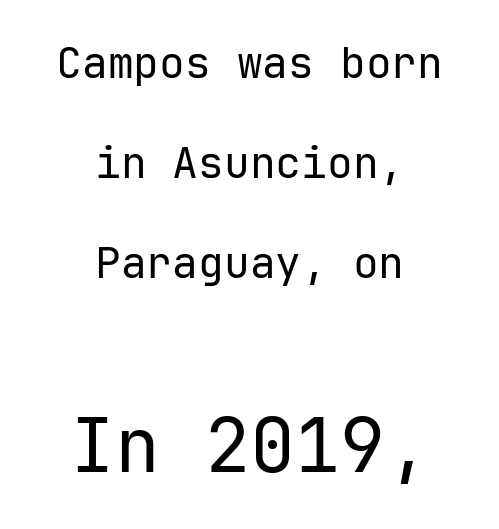
Q: Is the text bold? A: No.
Q: Is the text italic (slanted)? A: No, it is upright.
Q: Is the typeface a serif or a sans-serif typeface? A: Sans-serif.
Q: Is the text underlined? A: No.
Q: How is the paragraph aligned? A: Centered.
Q: Is the spacing between letters normal or unusually wide? A: Normal.
Q: Is the spacing between lines tight, normal or loose? A: Loose.
Q: Which block of text is set in a larger size, the first (top) or the second (bottom)? A: The second (bottom) one.
Q: Width (condensed, normal, or wide)? A: Normal.
Q: Stroke contrast? A: Low.
Q: x-height? A: Medium.
